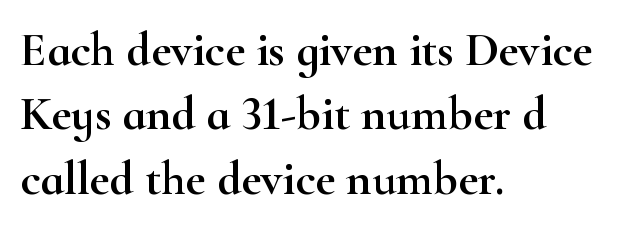
The image shows 48 px wide serif type, upright; set left-aligned, normal line spacing (1.34x), normal letter spacing, not underlined; high stroke contrast and a small x-height.
